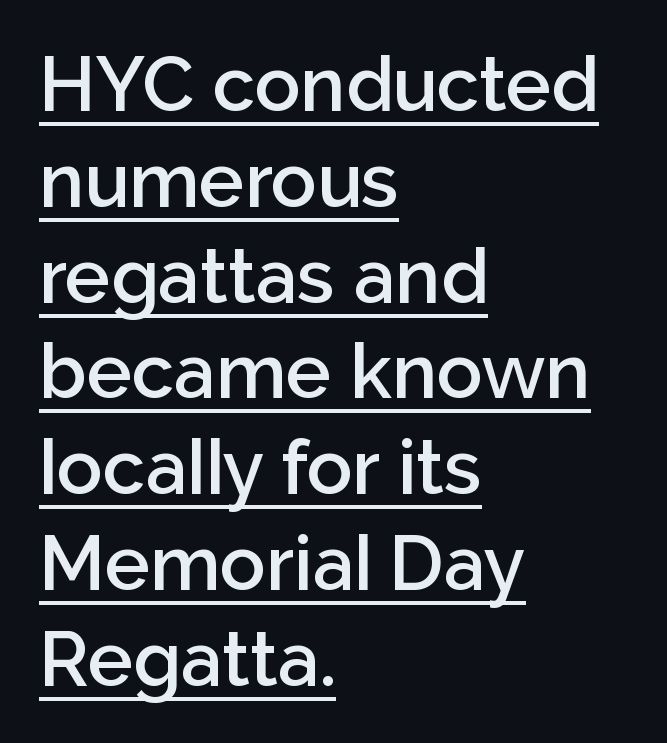
These lines carry some extra weight — a demibold, not a full bold. What stands out about the letter spacing? Nothing — it is the standard amount. Evenly set lines give the paragraph a standard silhouette. Every stem runs plumb, perpendicular to the baseline. A baseline rule has been typeset under these characters. Do the characters align in a grid? No, the font is proportional.
